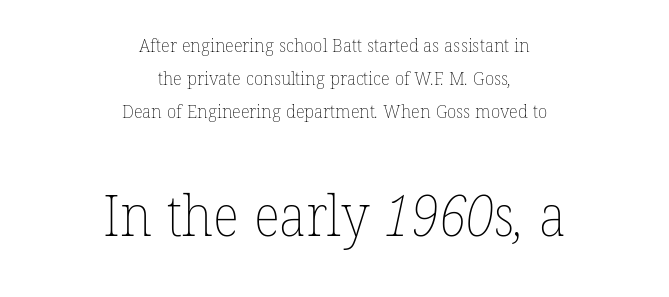
Q: Is the text bold? A: No.
Q: Is the text underlined? A: No.
Q: How is the paragraph aligned? A: Centered.
Q: Is the spacing between letters normal or unusually wide? A: Normal.
Q: Which block of text is set in a larger size, the first (top) or the second (bottom)? A: The second (bottom) one.
Q: Width (condensed, normal, or wide)? A: Normal.
Q: Stroke contrast? A: Low.
Q: x-height? A: Medium.
Q: Monospaced? A: No.
